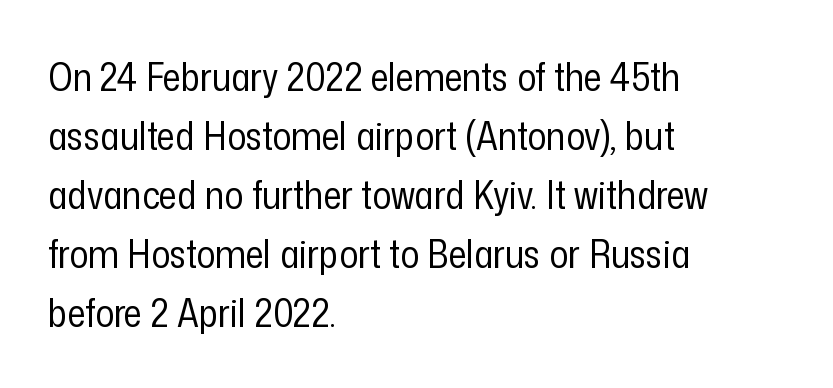
Q: Is the text bold? A: No.
Q: Is the text italic (slanted)? A: No, it is upright.
Q: Is the typeface a serif or a sans-serif typeface? A: Sans-serif.
Q: Is the text underlined? A: No.
Q: How is the paragraph aligned? A: Left-aligned.
Q: Is the spacing between letters normal or unusually wide? A: Normal.
Q: Is the spacing between lines tight, normal or loose? A: Normal.
Q: Width (condensed, normal, or wide)? A: Condensed.
Q: Stroke contrast? A: Low.
Q: x-height? A: Medium.
Q: Monospaced? A: No.
